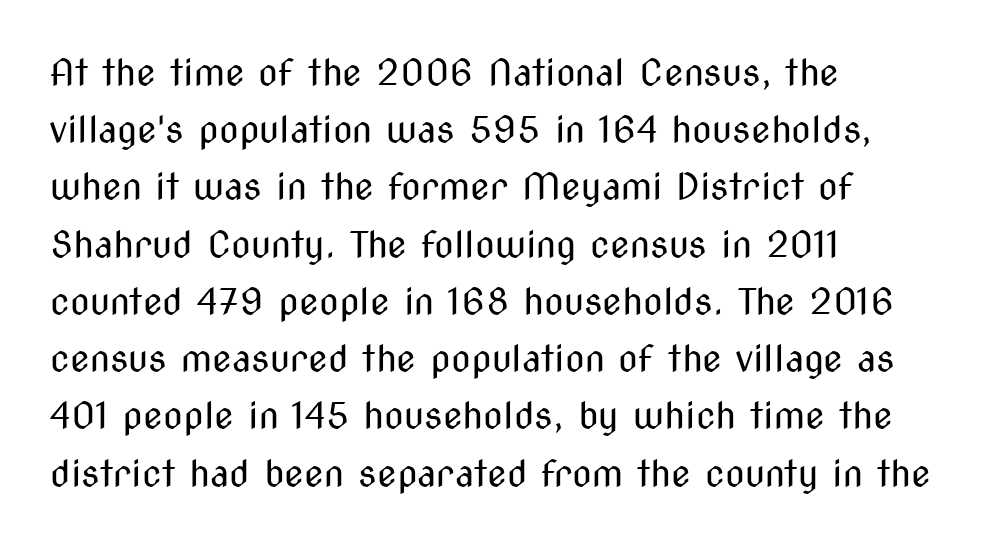
{"serif": "no", "italic": "no", "bold": "no", "weight": "regular", "width": "condensed", "stroke_contrast": "medium", "x_height": "medium", "monospaced": "no", "underline": "no", "align": "left", "line_spacing": "normal", "line_spacing_ratio": 1.59, "letter_spacing": "normal", "letter_spacing_em": 0.0, "glyph_px": 36}
